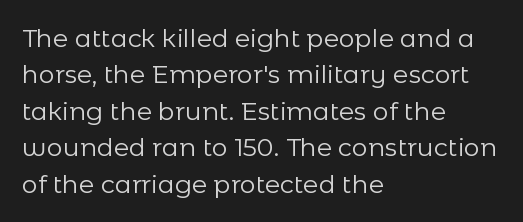
In terms of posture, this sample is upright. The passage shown has conventional tracking throughout. The zone under the glyphs is completely vacant. The lines are quadded left. These glyphs show unthickened strokes, regular width or finer. Rows of type keep a routine distance in the vertical direction.
